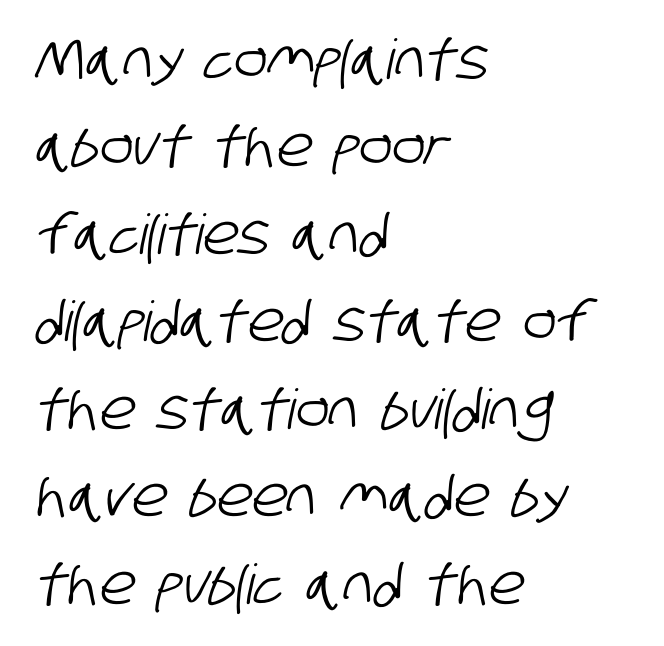
The image shows 55 px condensed sans-serif type; set left-aligned, normal line spacing (1.59x), normal letter spacing, not underlined; low stroke contrast and a large x-height.
